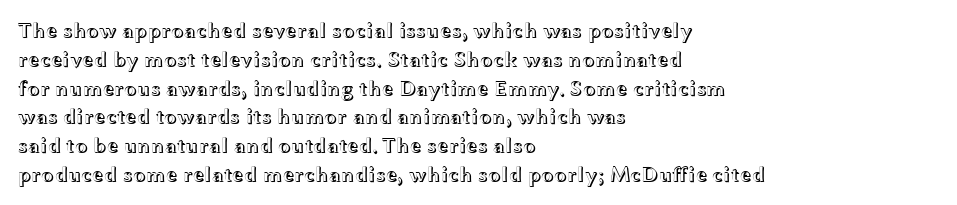
Q: Is the text italic (slanted)? A: No, it is upright.
Q: Is the text underlined? A: No.
Q: How is the paragraph aligned? A: Left-aligned.
Q: Is the spacing between letters normal or unusually wide? A: Normal.
Q: Is the spacing between lines tight, normal or loose? A: Normal.
